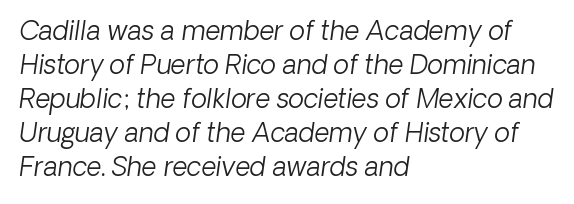
Regarding leading, the lines here are spaced in the standard way. These glyphs show unthickened strokes, regular width or finer. Quick note: underline off. Tracking here is standard; glyphs follow each other at the usual distance.
